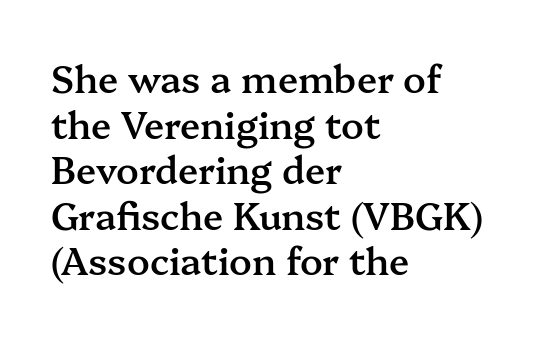
The image shows 37 px semibold serif type, upright; set left-aligned, line spacing 1.23x, normal letter spacing, not underlined; medium stroke contrast and a medium x-height.
